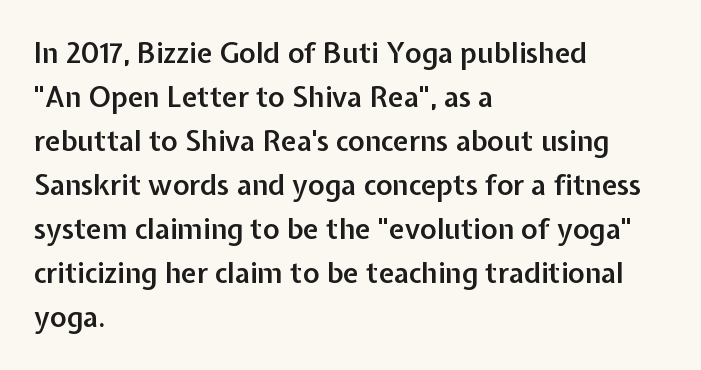
Q: Is the text bold? A: Semi-bold.
Q: Is the text italic (slanted)? A: No, it is upright.
Q: Is the typeface a serif or a sans-serif typeface? A: Sans-serif.
Q: Is the text underlined? A: No.
Q: How is the paragraph aligned? A: Left-aligned.
Q: Is the spacing between letters normal or unusually wide? A: Normal.
Q: Is the spacing between lines tight, normal or loose? A: Normal.
Q: Width (condensed, normal, or wide)? A: Normal.
Q: Stroke contrast? A: Low.
Q: x-height? A: Medium.
Q: Monospaced? A: No.
